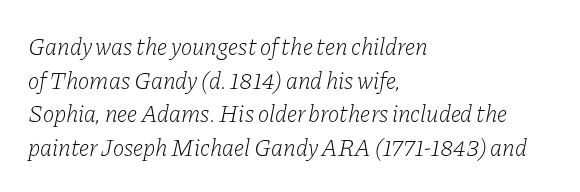
The image shows 24 px text type, italic (leaning right); set left-aligned, normal line spacing (1.4x), normal letter spacing, not underlined.
